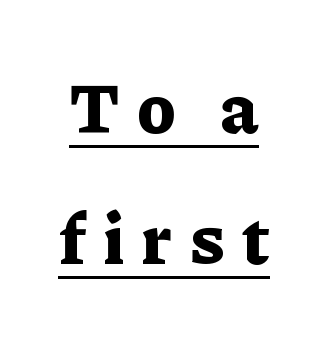
{"serif": "yes", "italic": "no", "bold": "yes", "weight": "bold", "width": "normal", "stroke_contrast": "low", "x_height": "medium", "monospaced": "no", "underline": "yes", "line_spacing_ratio": 1.87, "letter_spacing": "wide", "letter_spacing_em": 0.24, "glyph_px": 70}
